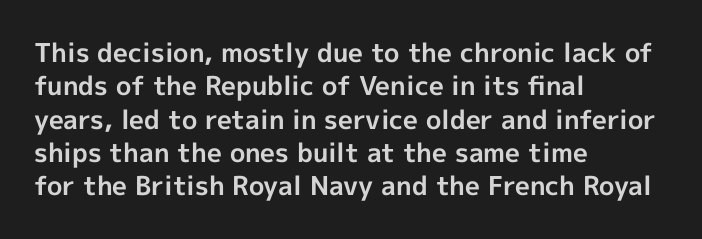
{"italic": "no", "bold": "yes", "underline": "no", "align": "left", "line_spacing": "normal", "line_spacing_ratio": 1.28, "letter_spacing": "normal", "letter_spacing_em": 0.0, "glyph_px": 26}
